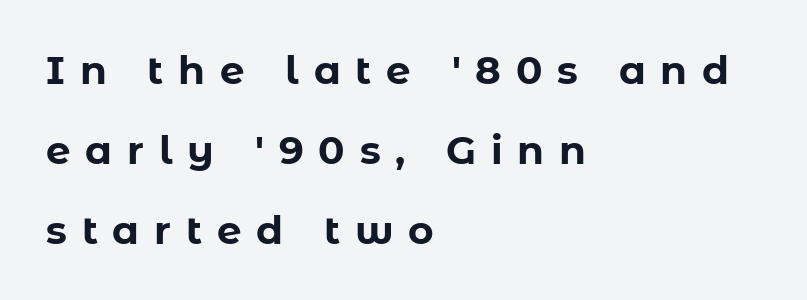
{"serif": "no", "italic": "no", "bold": "yes", "weight": "bold", "width": "normal", "stroke_contrast": "low", "x_height": "medium", "monospaced": "no", "underline": "no", "align": "left", "line_spacing": "loose", "line_spacing_ratio": 2.05, "letter_spacing": "wide", "letter_spacing_em": 0.38, "glyph_px": 39}
